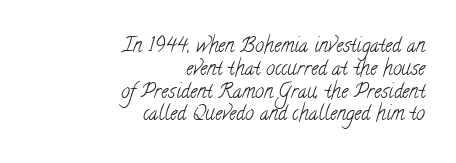
Quick note: interline space is minimal. Decoration check: the copy has no underline. Caption: face not bold, strokes unweighted. Observe the ordinary spacing: letters are neighbours, not strangers.
